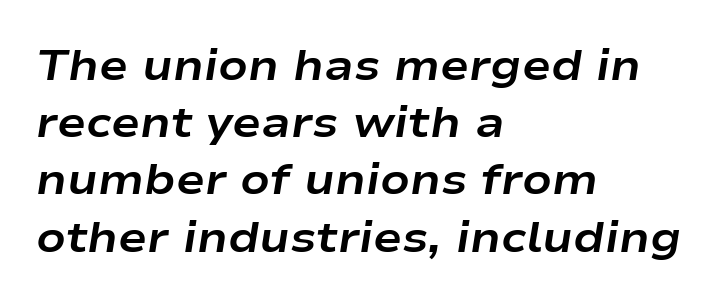
{"italic": "yes", "lean": "right", "slant_degrees": 9, "bold": "yes", "weight": "bold", "width": "wide", "stroke_contrast": "low", "x_height": "medium", "monospaced": "no", "underline": "no", "align": "left", "line_spacing": "normal", "line_spacing_ratio": 1.33, "letter_spacing": "normal", "letter_spacing_em": 0.0, "glyph_px": 43}
